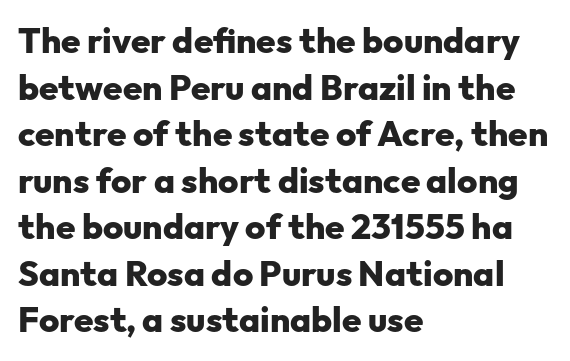
The image shows 35 px heavy sans-serif type, upright; set left-aligned, normal line spacing (1.33x), normal letter spacing, not underlined; low stroke contrast and a medium x-height.
